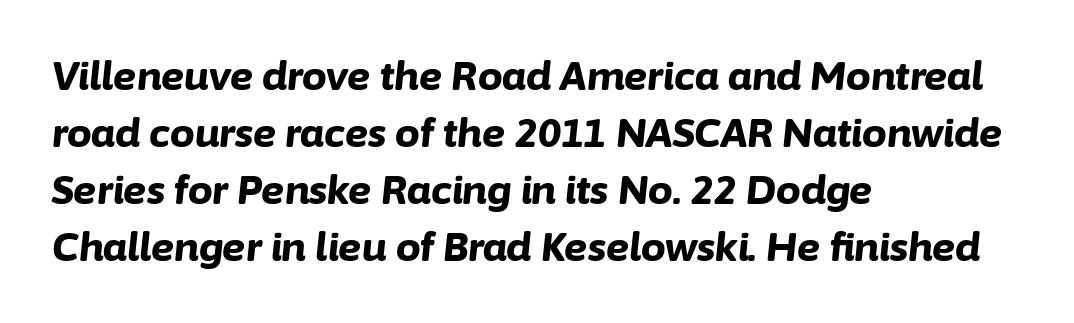
Italic? Definitely — the glyphs are oblique. Observe the ordinary spacing: letters are neighbours, not strangers. Decoration check: the copy has no underline. Emphasis by weight is at full strength: bold.
